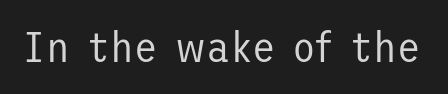
The face used here is rendered with its standard letterfit. Summary of weight: not heavy and not bold. In terms of letterform style, serifs are entirely absent. The lettering stays uniformly vertical, giving the passage a roman look.
